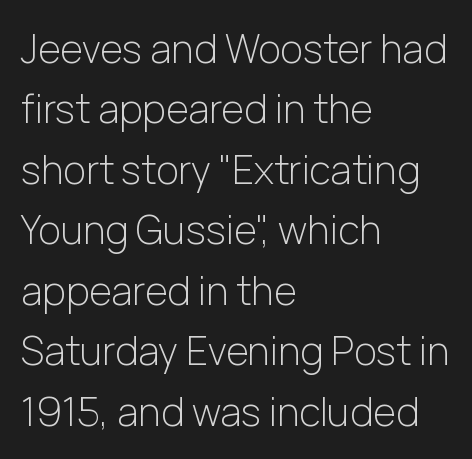
Do the characters align in a grid? No, the font is proportional. Observe the ordinary spacing: letters are neighbours, not strangers. The space directly below the letters is spotless. Weight: not bold — regular or lighter. Which margin do the lines hug? The left one — the right edge is uneven. Serif or sans? Sans — the stroke terminals are bare.
